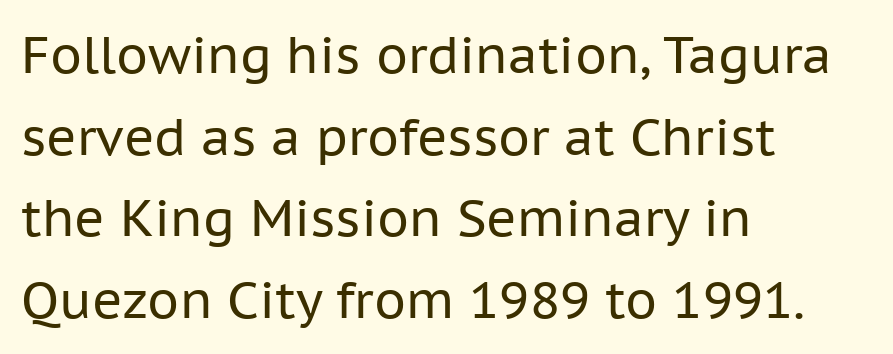
The image shows 51 px regular-weight sans-serif type, upright; set left-aligned, normal line spacing (1.6x), normal letter spacing, not underlined; low stroke contrast and a medium x-height.
